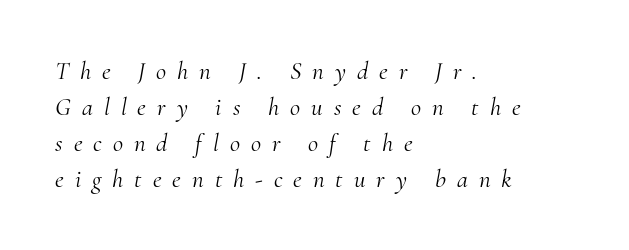
Tracking value appears strongly positive — letters spread wide. On a weight scale, this lands at 450 or below. Visually the block forms a straight wall on the left and a jagged coastline on the right. Emphasis-style slanted type is in use.
